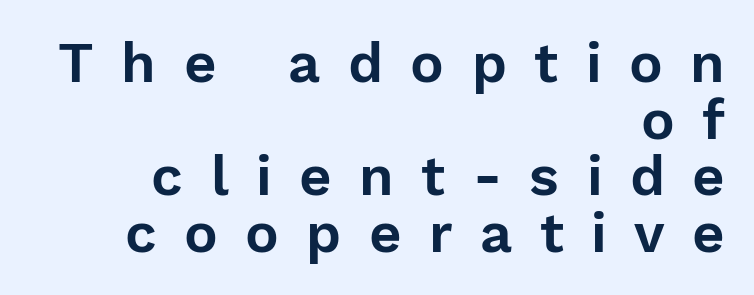
The block of text is dense from top to bottom, with scant space between rows. The horizontal fit of the characters is loose and conspicuously gappy. Nope, not italic — everything's standing straight. Think of a printed novel: that variable character pitch is what you see here. A student would call this right alignment; a typographer would say flush right, rag left.
